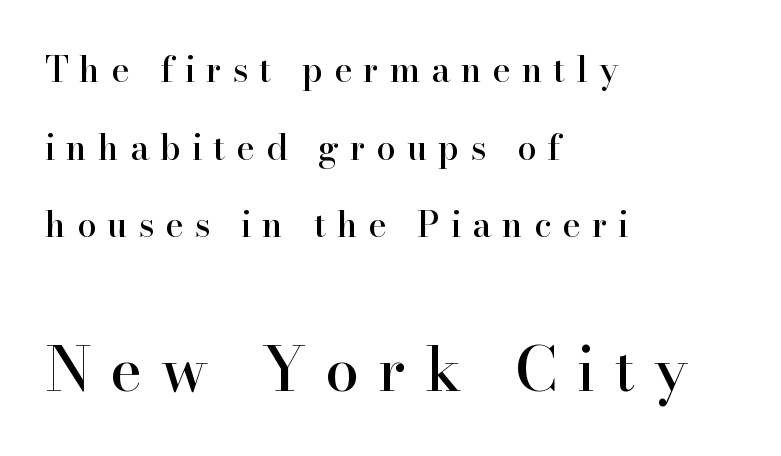
A serif font was chosen for this passage. Is the block centered? No — it sits flush against the left margin. Line spacing here is loose. The string is rendered with underlining switched off.
